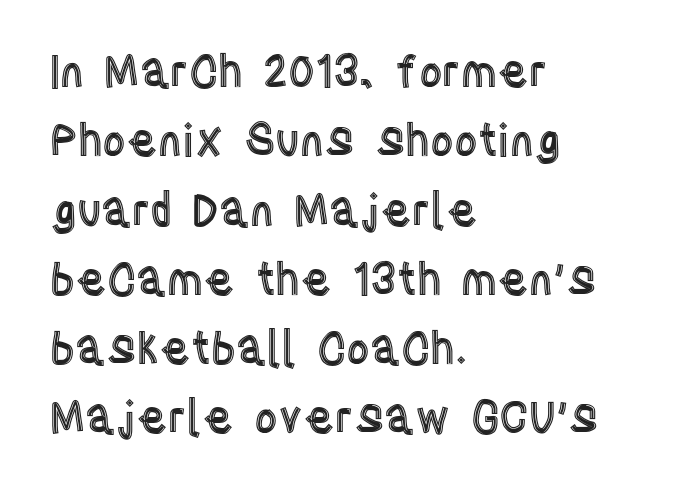
The image shows 45 px condensed type, upright; set left-aligned, normal line spacing (1.54x), normal letter spacing, not underlined; a large x-height.
